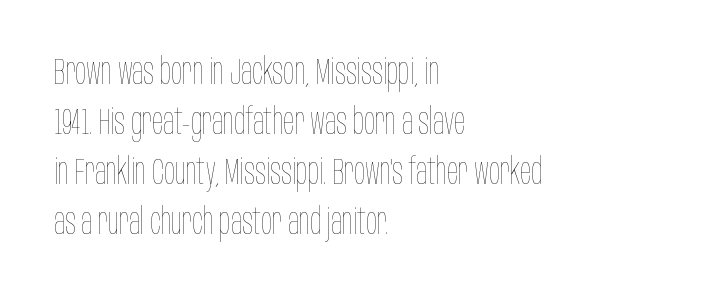
Q: Is the text bold? A: No.
Q: Is the text italic (slanted)? A: No, it is upright.
Q: Is the text underlined? A: No.
Q: How is the paragraph aligned? A: Left-aligned.
Q: Is the spacing between letters normal or unusually wide? A: Normal.
Q: Is the spacing between lines tight, normal or loose? A: Normal.
Q: Width (condensed, normal, or wide)? A: Condensed.
Q: Stroke contrast? A: Low.
Q: x-height? A: Large.
Q: Monospaced? A: No.
